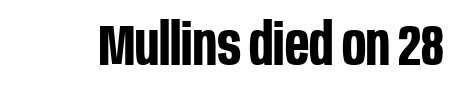
{"serif": "no", "italic": "no", "bold": "yes", "weight": "bold", "width": "condensed", "stroke_contrast": "low", "x_height": "large", "monospaced": "no", "underline": "no", "letter_spacing": "normal", "letter_spacing_em": 0.0, "glyph_px": 57}
